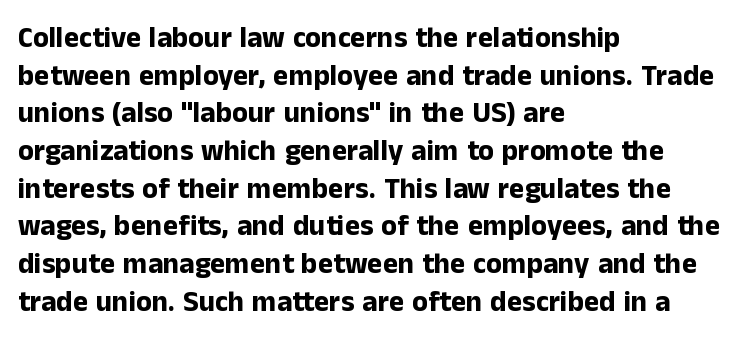
{"serif": "no", "italic": "no", "bold": "yes", "weight": "bold", "width": "normal", "stroke_contrast": "low", "x_height": "medium", "monospaced": "no", "underline": "no", "align": "left", "line_spacing": "normal", "line_spacing_ratio": 1.3, "letter_spacing": "normal", "letter_spacing_em": 0.0, "glyph_px": 29}
